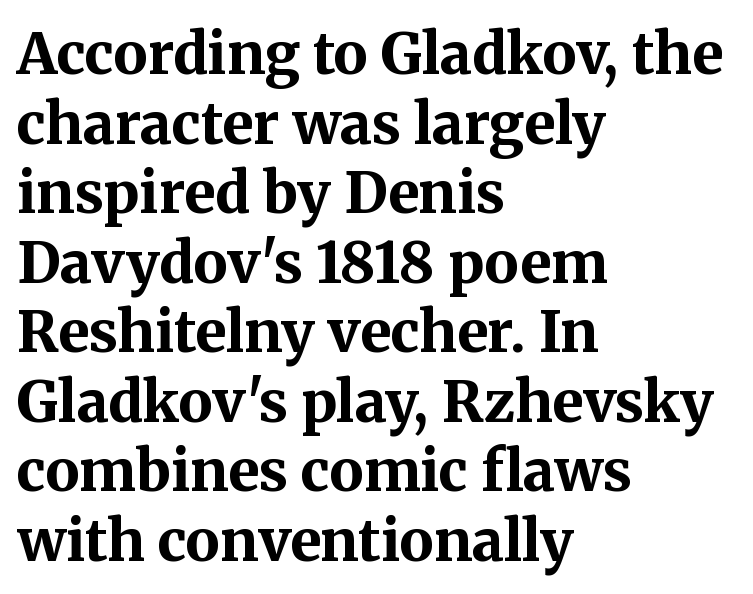
The image shows 57 px bold serif type, upright; set left-aligned, line spacing 1.22x, normal letter spacing, not underlined; medium stroke contrast and a medium x-height.
